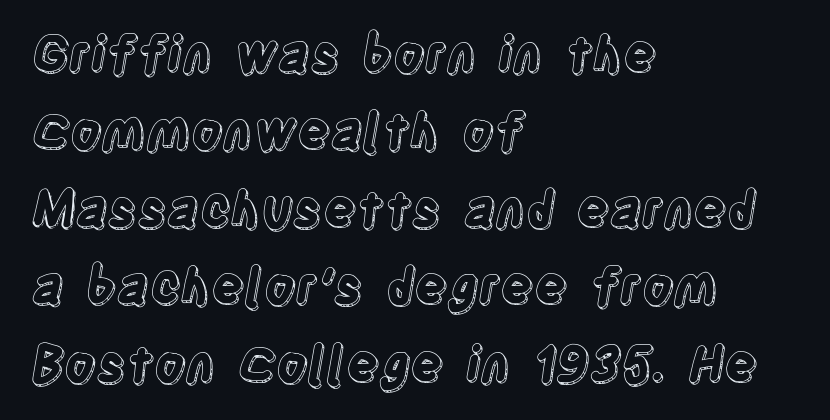
The image shows 49 px condensed type; set left-aligned, normal line spacing (1.58x), normal letter spacing, not underlined; a large x-height.
